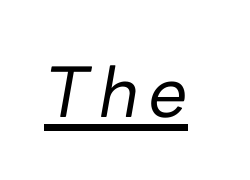
The specimen includes a rule beneath the text block's lines. The passage shown is typed in a proportional face where columns would drift. The rendering applies a slant to the glyphs. Is this a heavy cut? Hardly; it is regular or lighter.
